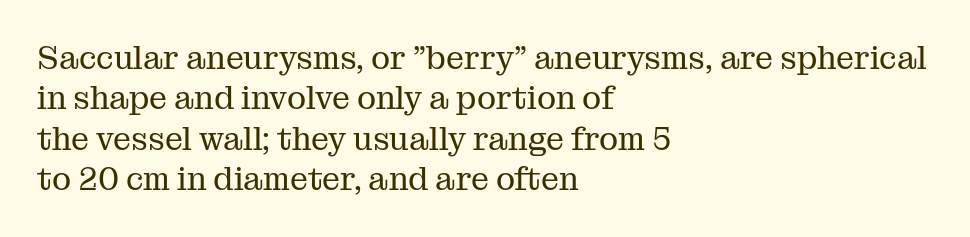
The image shows 32 px regular-weight serif type, upright; set left-aligned, normal line spacing (1.26x), normal letter spacing, not underlined; medium stroke contrast and a medium x-height.
